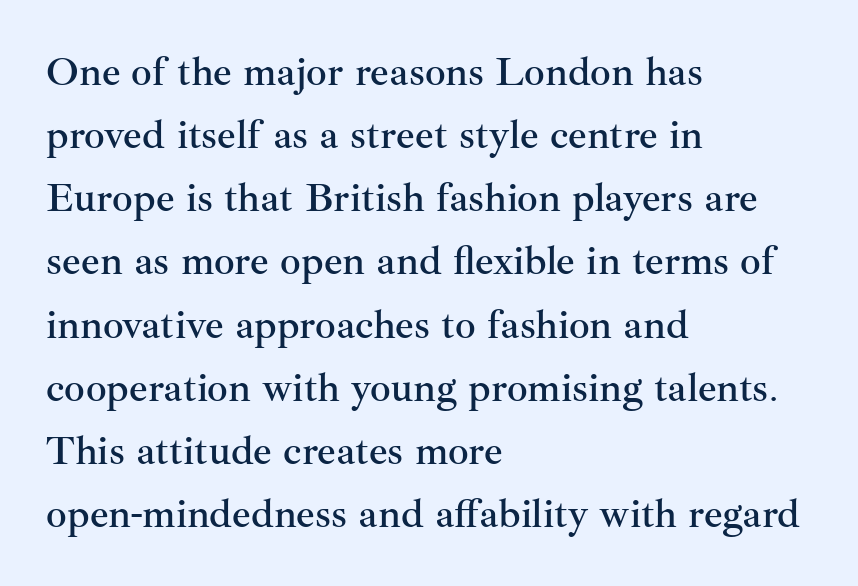
Q: Is the text italic (slanted)? A: No, it is upright.
Q: Is the typeface a serif or a sans-serif typeface? A: Serif.
Q: Is the text underlined? A: No.
Q: How is the paragraph aligned? A: Left-aligned.
Q: Is the spacing between letters normal or unusually wide? A: Normal.
Q: Is the spacing between lines tight, normal or loose? A: Normal.
Q: Width (condensed, normal, or wide)? A: Normal.
Q: Stroke contrast? A: Medium.
Q: x-height? A: Small.
Q: Monospaced? A: No.
